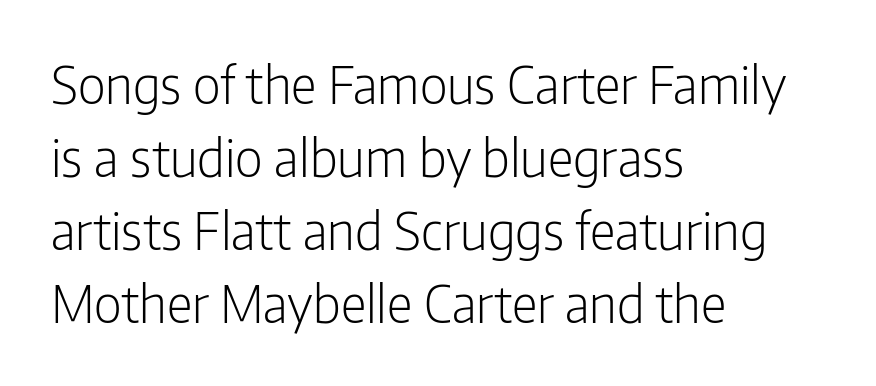
Q: Is the text bold? A: No.
Q: Is the text italic (slanted)? A: No, it is upright.
Q: Is the typeface a serif or a sans-serif typeface? A: Sans-serif.
Q: Is the text underlined? A: No.
Q: How is the paragraph aligned? A: Left-aligned.
Q: Is the spacing between letters normal or unusually wide? A: Normal.
Q: Is the spacing between lines tight, normal or loose? A: Normal.
Q: Width (condensed, normal, or wide)? A: Condensed.
Q: Stroke contrast? A: Low.
Q: x-height? A: Medium.
Q: Monospaced? A: No.
